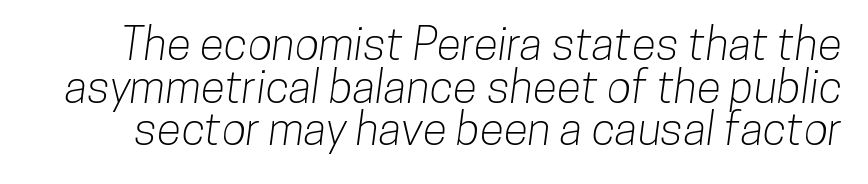
The image shows 45 px condensed sans-serif type; set tight line spacing (0.95x), normal letter spacing, not underlined; low stroke contrast and a medium x-height.
